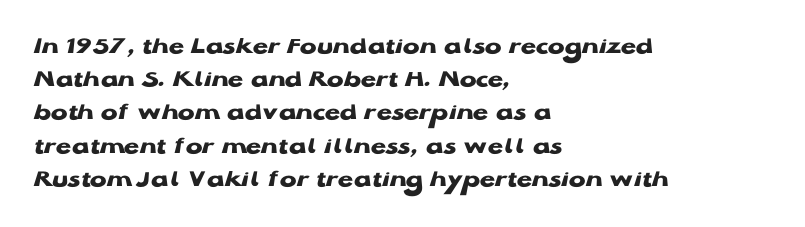
{"italic": "no", "bold": "yes", "underline": "no", "align": "left", "line_spacing": "normal", "line_spacing_ratio": 1.33, "letter_spacing": "normal", "letter_spacing_em": 0.0, "glyph_px": 25}
